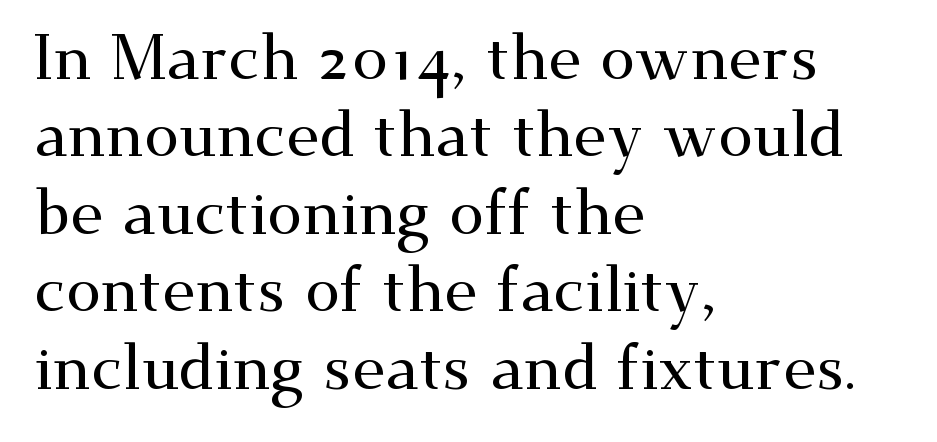
The gaps between neighbouring characters are ordinary and unremarkable. The letters stand upright; this is a roman face. Quick note: underline off. Spacing verdict: proportional, widths tailored to each character. The compositor pushed each line to the left boundary.
